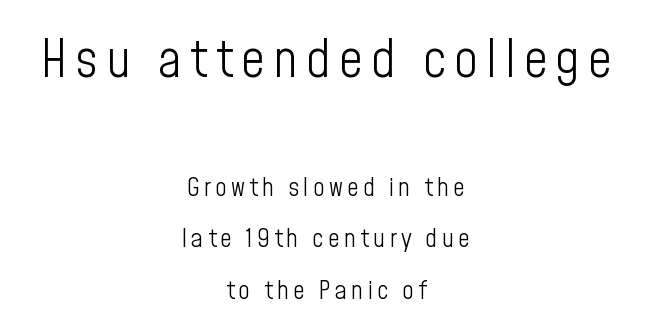
Q: Is the text bold? A: No.
Q: Is the text italic (slanted)? A: No, it is upright.
Q: Is the typeface a serif or a sans-serif typeface? A: Sans-serif.
Q: Is the text underlined? A: No.
Q: How is the paragraph aligned? A: Centered.
Q: Is the spacing between lines tight, normal or loose? A: Loose.
Q: Which block of text is set in a larger size, the first (top) or the second (bottom)? A: The first (top) one.
Q: Width (condensed, normal, or wide)? A: Condensed.
Q: Stroke contrast? A: Low.
Q: x-height? A: Medium.
Q: Monospaced? A: No.
